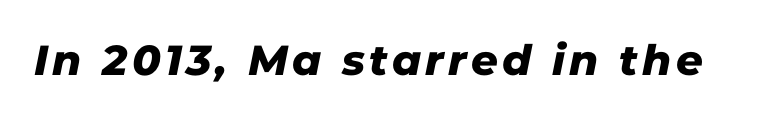
Q: Is the typeface a serif or a sans-serif typeface? A: Sans-serif.
Q: Is the text underlined? A: No.
Q: Width (condensed, normal, or wide)? A: Normal.
Q: Stroke contrast? A: Low.
Q: x-height? A: Medium.
Q: Monospaced? A: No.
